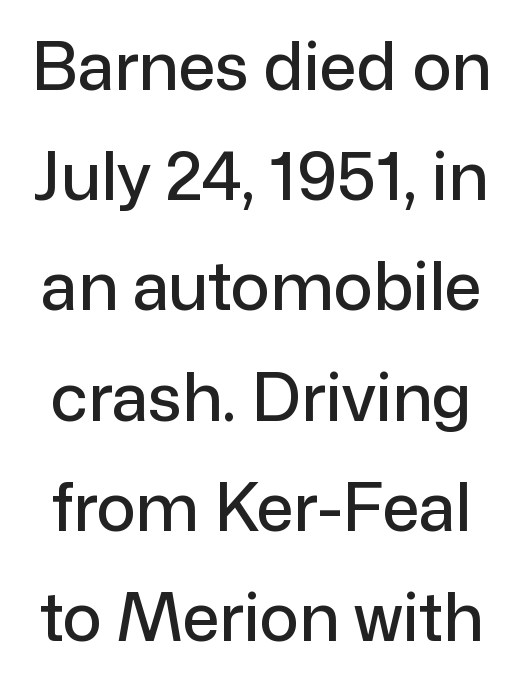
The image shows 66 px sans-serif type, upright; set normal line spacing (1.67x), normal letter spacing, not underlined; low stroke contrast and a medium x-height.
